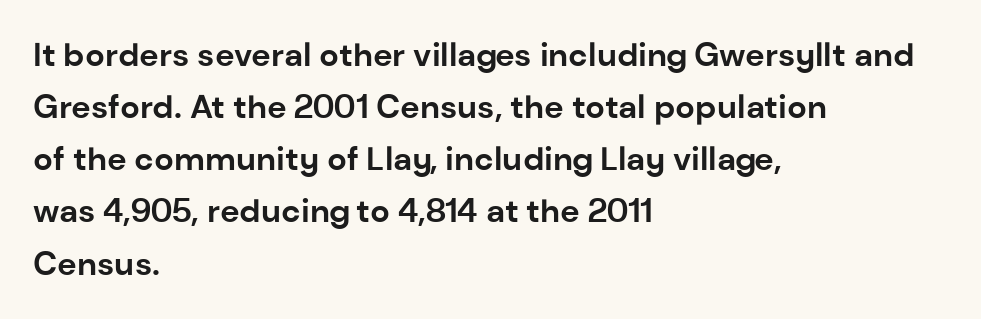
The letters sit at their default tracking, neither squeezed nor spread. Do the letters lean? They stand straight. Think of a printed novel: that variable character pitch is what you see here. Observe the absence of serifs on each vertical stroke in this sample.
